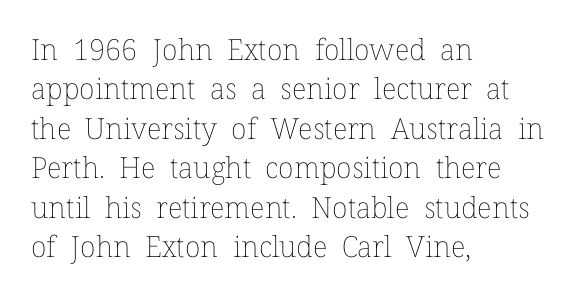
Varying glyph widths throughout — classic text-font behaviour. A clean baseline with only descenders dipping below it. The letterforms sit at book weight or below. The ragged edge is on the right, which tells us the setting is flush left. The line texture is even and compact thanks to regular tracking.
